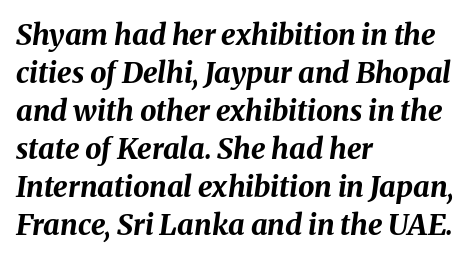
Q: Is the text bold? A: Yes.
Q: Is the text italic (slanted)? A: Yes, it leans right by about 8 degrees.
Q: Is the text underlined? A: No.
Q: How is the paragraph aligned? A: Left-aligned.
Q: Is the spacing between letters normal or unusually wide? A: Normal.
Q: Is the spacing between lines tight, normal or loose? A: Normal.
Q: Width (condensed, normal, or wide)? A: Normal.
Q: Stroke contrast? A: Medium.
Q: x-height? A: Medium.
Q: Monospaced? A: No.
